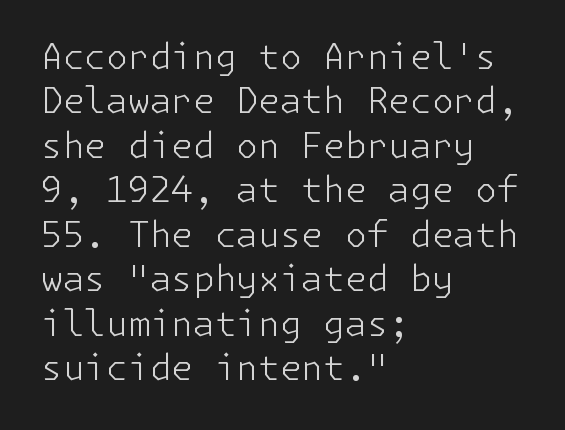
Posture: upright roman. Summary of weight: not heavy and not bold. The baseline area is clear. Is this a sans? Yes — the strokes have no serifs. In CSS terms this would be text-align: left. The face used here is rendered with its standard letterfit.
